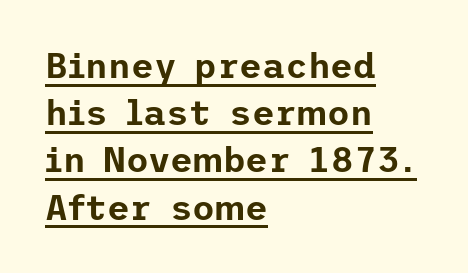
Q: Is the text italic (slanted)? A: No, it is upright.
Q: Is the typeface a serif or a sans-serif typeface? A: Sans-serif.
Q: Is the text underlined? A: Yes.
Q: How is the paragraph aligned? A: Left-aligned.
Q: Is the spacing between letters normal or unusually wide? A: Normal.
Q: Is the spacing between lines tight, normal or loose? A: Normal.
Q: Width (condensed, normal, or wide)? A: Normal.
Q: Stroke contrast? A: Low.
Q: x-height? A: Medium.
